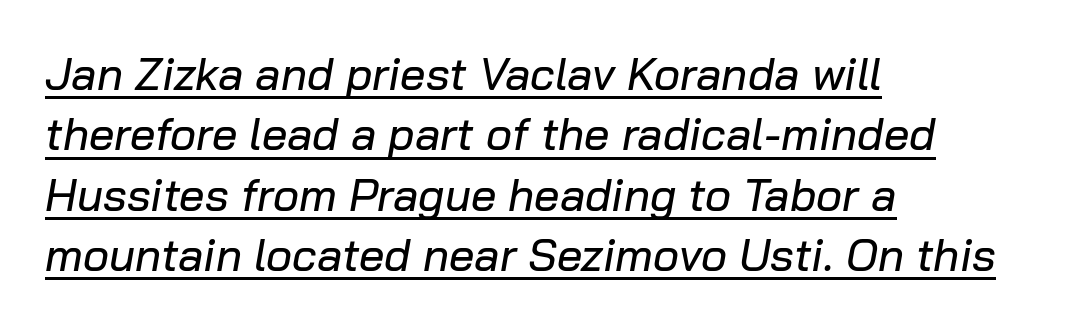
{"italic": "yes", "lean": "right", "slant_degrees": 10, "width": "normal", "stroke_contrast": "low", "x_height": "medium", "monospaced": "no", "underline": "yes", "align": "left", "line_spacing": "normal", "line_spacing_ratio": 1.34, "letter_spacing": "normal", "letter_spacing_em": 0.0, "glyph_px": 45}
